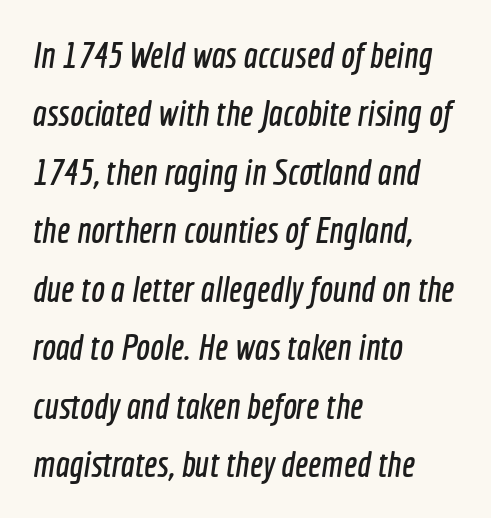
The image shows 37 px condensed sans-serif type; set left-aligned, normal line spacing (1.58x), normal letter spacing, not underlined; a medium x-height.
